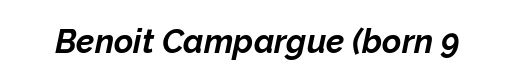
{"italic": "yes", "lean": "right", "slant_degrees": 12, "bold": "yes", "weight": "bold", "width": "normal", "stroke_contrast": "low", "x_height": "medium", "monospaced": "no", "underline": "no", "letter_spacing": "normal", "letter_spacing_em": 0.0, "glyph_px": 33}
